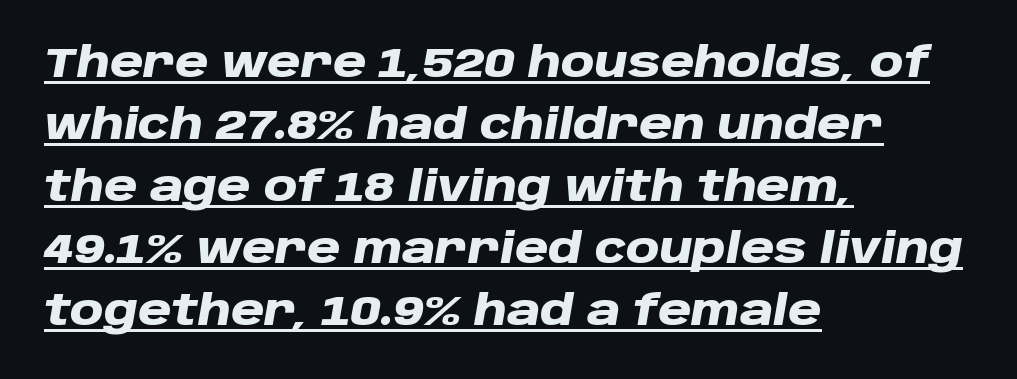
Q: Is the text bold? A: Yes.
Q: Is the text italic (slanted)? A: Yes, it leans right by about 10 degrees.
Q: Is the text underlined? A: Yes.
Q: How is the paragraph aligned? A: Left-aligned.
Q: Is the spacing between letters normal or unusually wide? A: Normal.
Q: Is the spacing between lines tight, normal or loose? A: Normal.
Q: Width (condensed, normal, or wide)? A: Wide.
Q: Stroke contrast? A: Low.
Q: x-height? A: Large.
Q: Monospaced? A: No.
